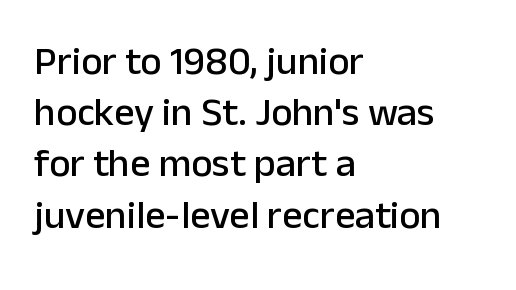
The image shows 40 px sans-serif type, upright; set left-aligned, normal line spacing (1.28x), normal letter spacing, not underlined; low stroke contrast and a medium x-height.
